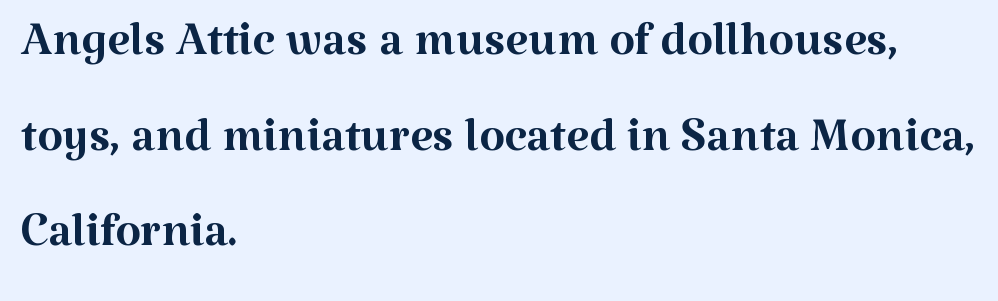
Is the block centered? No — it sits flush against the left margin. The cut favours lightness, reaching ordinary text weight at its darkest. The letters advance in unequal steps, a hallmark of proportional type. This block has exactly the height ordinary leading produces. A typesetter would label this face a serif.
